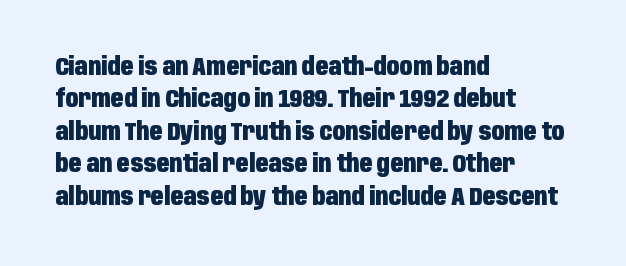
The image shows 24 px bold type, upright; set left-aligned, normal line spacing (1.35x), normal letter spacing, not underlined.
